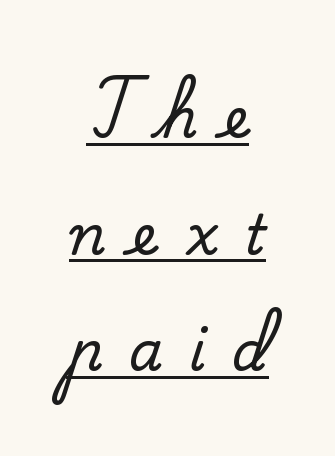
The image shows 55 px serif type; set centered, loose line spacing (2.12x), unusually wide letter spacing (+0.47 em), underlined; low stroke contrast and a small x-height.
